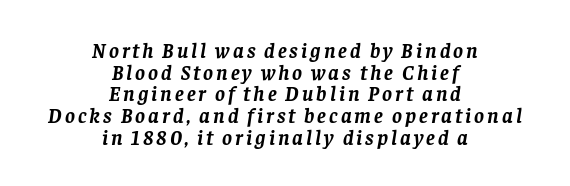
Q: Is the text bold? A: Yes.
Q: Is the text italic (slanted)? A: Yes, it leans right by about 8 degrees.
Q: Is the text underlined? A: No.
Q: How is the paragraph aligned? A: Centered.
Q: Is the spacing between lines tight, normal or loose? A: Tight.
